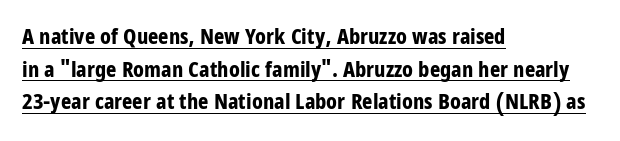
The image shows 22 px bold type, upright; set left-aligned, normal line spacing (1.48x), normal letter spacing, underlined.
